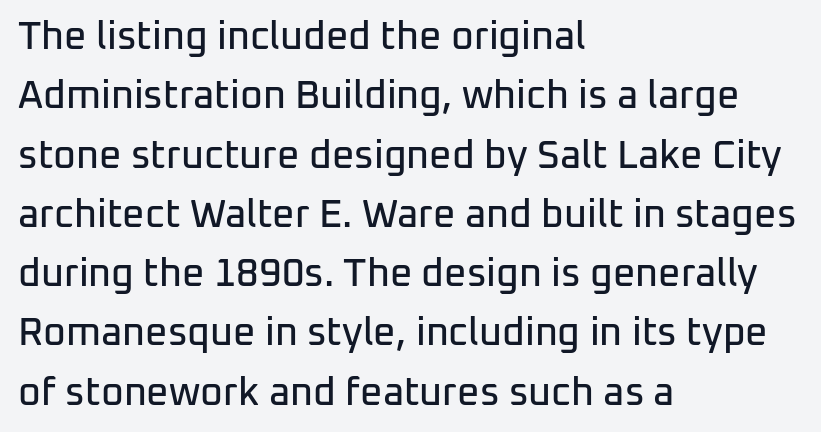
The image shows 39 px sans-serif type, upright; set left-aligned, normal line spacing (1.52x), normal letter spacing, not underlined; low stroke contrast and a medium x-height.
